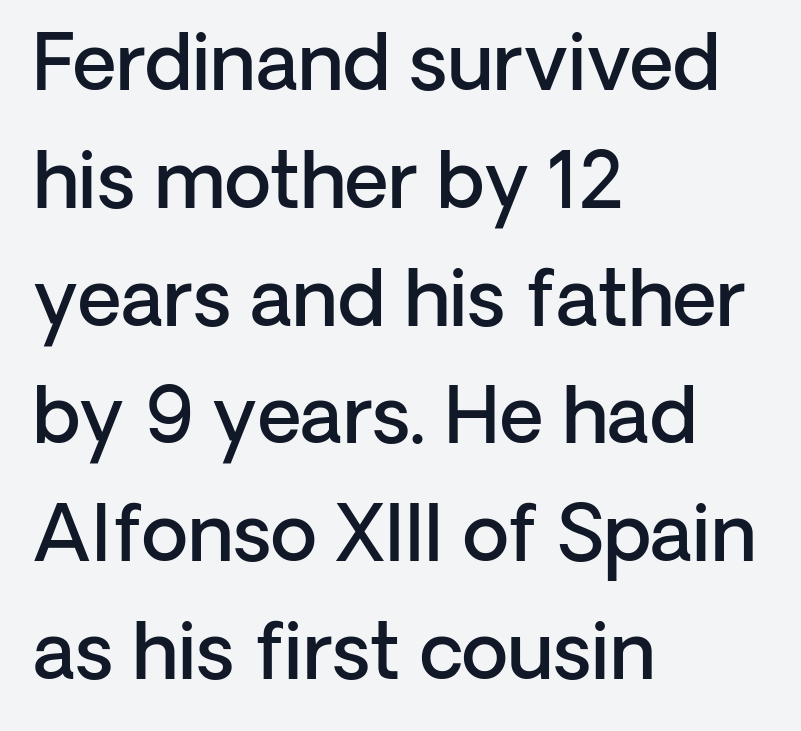
{"serif": "no", "italic": "no", "bold": "semi", "weight": "semibold", "width": "normal", "stroke_contrast": "low", "x_height": "medium", "monospaced": "no", "underline": "no", "align": "left", "line_spacing": "normal", "line_spacing_ratio": 1.55, "letter_spacing": "normal", "letter_spacing_em": 0.0, "glyph_px": 76}
